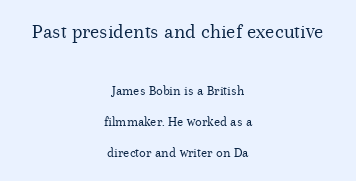
{"italic": "no", "bold": "no", "underline": "no", "align": "center", "line_spacing": "loose", "line_spacing_ratio": 2.21, "letter_spacing": "normal", "letter_spacing_em": 0.0, "larger_block": "first", "size_ratio": 1.5, "glyph_px": 21}
